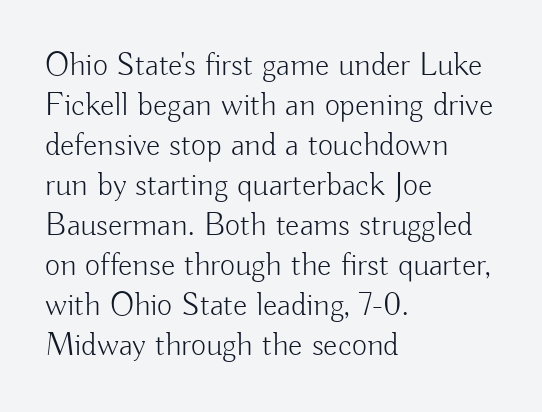
{"serif": "no", "italic": "no", "bold": "no", "weight": "light", "width": "normal", "stroke_contrast": "low", "x_height": "small", "monospaced": "no", "underline": "no", "align": "left", "line_spacing_ratio": 1.21, "letter_spacing": "normal", "letter_spacing_em": 0.0, "glyph_px": 33}
